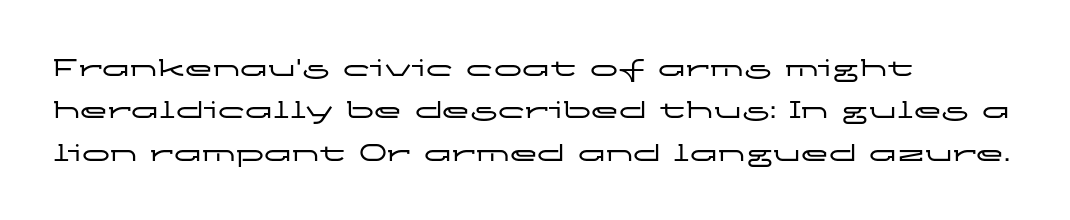
{"serif": "no", "italic": "no", "width": "wide", "stroke_contrast": "low", "x_height": "medium", "monospaced": "no", "underline": "no", "align": "left", "line_spacing": "normal", "line_spacing_ratio": 1.51, "letter_spacing": "normal", "letter_spacing_em": 0.0, "glyph_px": 28}
